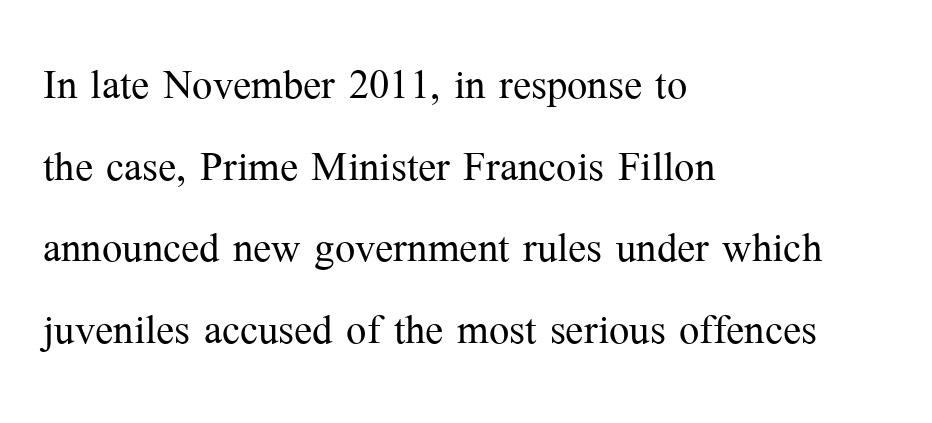
{"serif": "yes", "italic": "no", "bold": "no", "weight": "light", "width": "normal", "stroke_contrast": "medium", "x_height": "medium", "monospaced": "no", "underline": "no", "align": "left", "line_spacing": "normal", "line_spacing_ratio": 1.51, "letter_spacing": "normal", "letter_spacing_em": 0.0, "glyph_px": 54}
